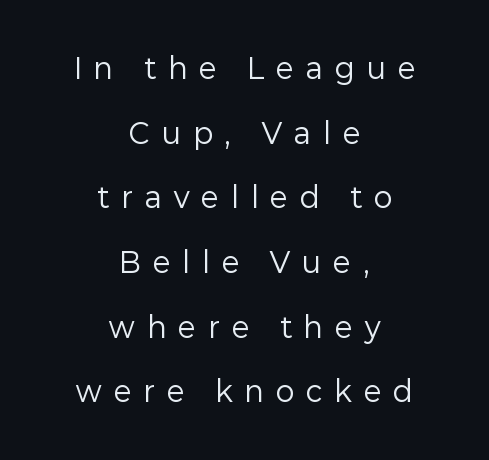
{"serif": "no", "italic": "no", "bold": "no", "weight": "regular", "width": "normal", "stroke_contrast": "low", "x_height": "medium", "monospaced": "no", "underline": "no", "align": "center", "line_spacing": "loose", "line_spacing_ratio": 2.31, "letter_spacing": "wide", "letter_spacing_em": 0.44, "glyph_px": 28}
